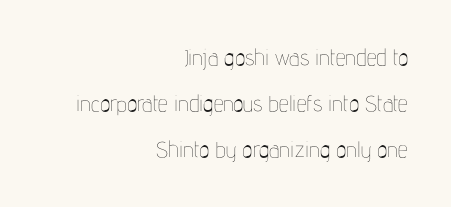
{"italic": "no", "bold": "no", "underline": "no", "align": "right", "line_spacing": "loose", "line_spacing_ratio": 2.1, "letter_spacing": "normal", "letter_spacing_em": 0.0, "glyph_px": 22}
